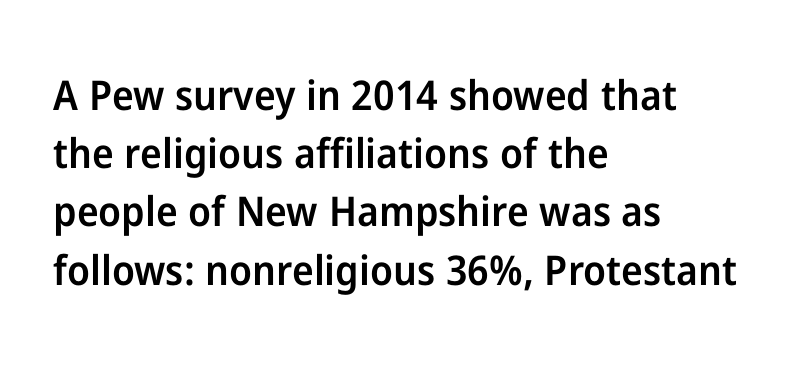
{"serif": "no", "italic": "no", "bold": "semi", "weight": "semibold", "width": "normal", "stroke_contrast": "low", "x_height": "medium", "monospaced": "no", "underline": "no", "align": "left", "line_spacing": "normal", "line_spacing_ratio": 1.42, "letter_spacing": "normal", "letter_spacing_em": 0.0, "glyph_px": 41}
